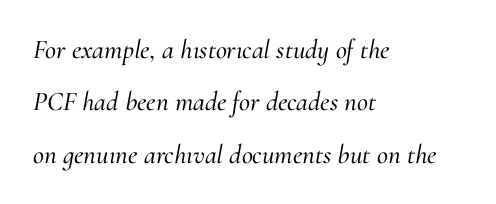
{"italic": "yes", "lean": "right", "slant_degrees": 10, "underline": "no", "align": "left", "line_spacing": "loose", "line_spacing_ratio": 1.94, "letter_spacing": "normal", "letter_spacing_em": 0.0, "glyph_px": 27}
